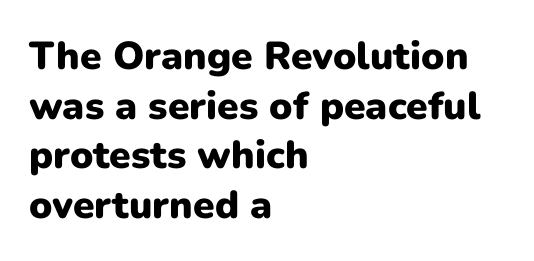
Q: Is the text bold? A: Yes.
Q: Is the text italic (slanted)? A: No, it is upright.
Q: Is the typeface a serif or a sans-serif typeface? A: Sans-serif.
Q: Is the text underlined? A: No.
Q: How is the paragraph aligned? A: Left-aligned.
Q: Is the spacing between letters normal or unusually wide? A: Normal.
Q: Is the spacing between lines tight, normal or loose? A: Normal.
Q: Width (condensed, normal, or wide)? A: Normal.
Q: Stroke contrast? A: Low.
Q: x-height? A: Medium.
Q: Monospaced? A: No.
